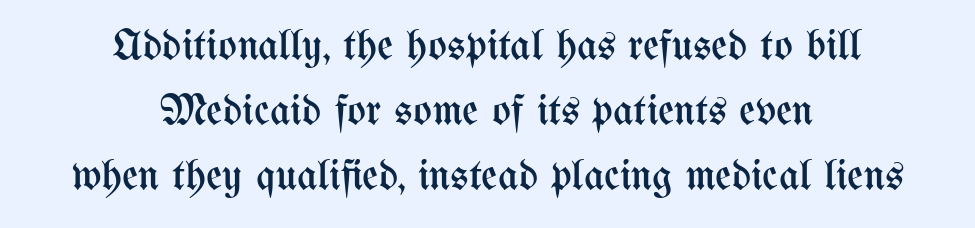
Q: Is the text bold? A: No.
Q: Is the text italic (slanted)? A: No, it is upright.
Q: Is the text underlined? A: No.
Q: How is the paragraph aligned? A: Centered.
Q: Is the spacing between letters normal or unusually wide? A: Normal.
Q: Is the spacing between lines tight, normal or loose? A: Normal.
Q: Width (condensed, normal, or wide)? A: Condensed.
Q: Stroke contrast? A: Medium.
Q: x-height? A: Medium.
Q: Monospaced? A: No.
